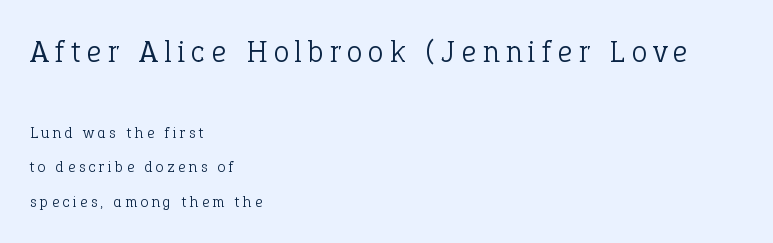
Compared with a typical body face, this is equally light or lighter still. Rendered with straight, roman letterforms. Compared with typical paragraphs, the rows here are farther apart. This rendering features lettering with no underline.
